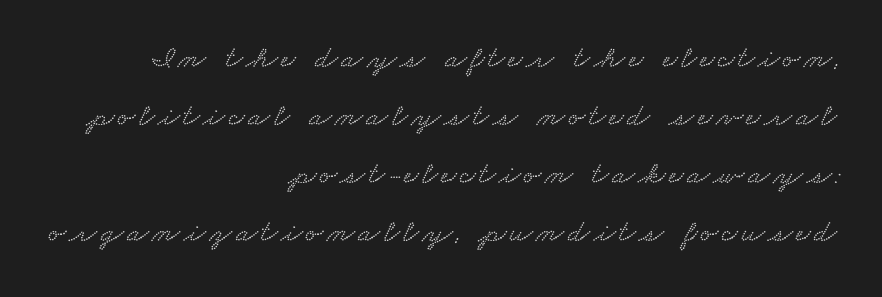
One-word summary of the alignment: right. Any mark beneath the type? The region is blank. Each letter keeps its own natural width here, so spacing adapts to shape.
